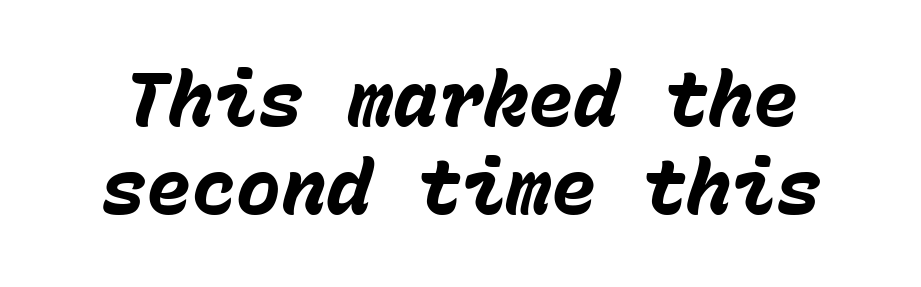
{"italic": "yes", "lean": "right", "slant_degrees": 15, "bold": "yes", "weight": "heavy", "width": "normal", "stroke_contrast": "low", "x_height": "medium", "monospaced": "yes", "underline": "no", "line_spacing_ratio": 1.17, "letter_spacing": "normal", "letter_spacing_em": 0.0, "glyph_px": 75}
